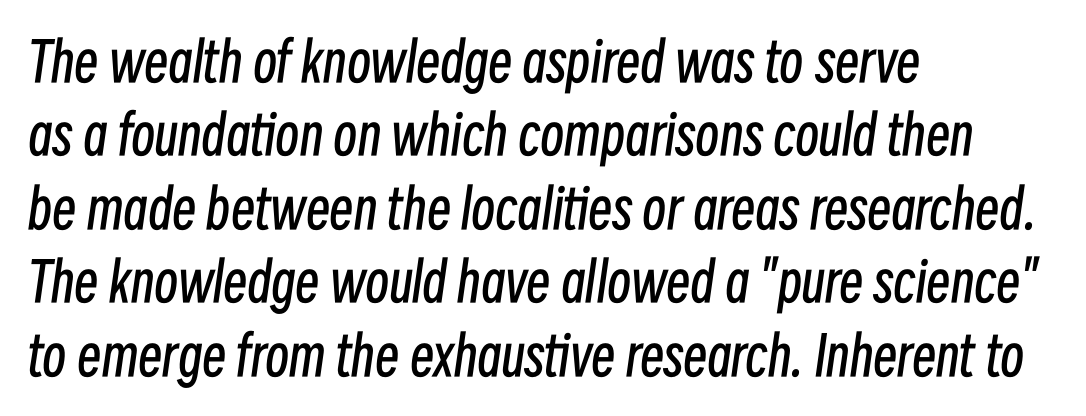
Q: Is the text bold? A: No.
Q: Is the text italic (slanted)? A: Yes, it leans right by about 8 degrees.
Q: Is the text underlined? A: No.
Q: How is the paragraph aligned? A: Left-aligned.
Q: Is the spacing between letters normal or unusually wide? A: Normal.
Q: Is the spacing between lines tight, normal or loose? A: Normal.
Q: Width (condensed, normal, or wide)? A: Condensed.
Q: Stroke contrast? A: Low.
Q: x-height? A: Medium.
Q: Monospaced? A: No.
